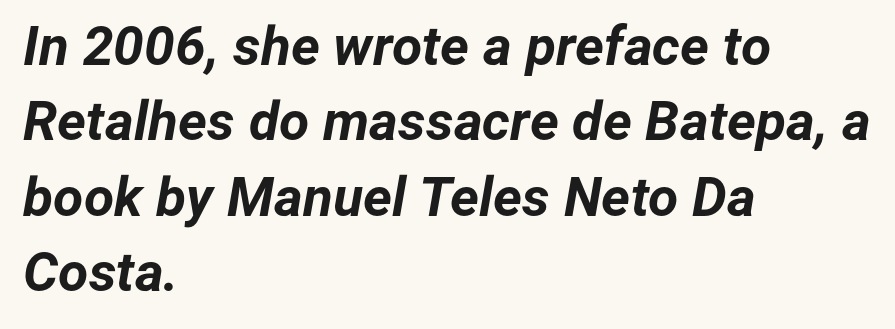
Descenders are the only things crossing below the line. The letters are slanted; this is an italic face. The leading is moderate, giving the passage an even texture. Inter-character spacing is left at the font's built-in metrics. One-word summary of the alignment: left. The typesetting leans heavy: a genuine bold.
